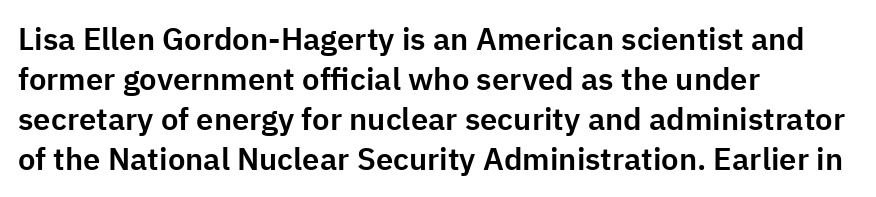
The image shows 31 px sans-serif type, upright; set left-aligned, normal line spacing (1.29x), normal letter spacing, not underlined; low stroke contrast and a medium x-height.
